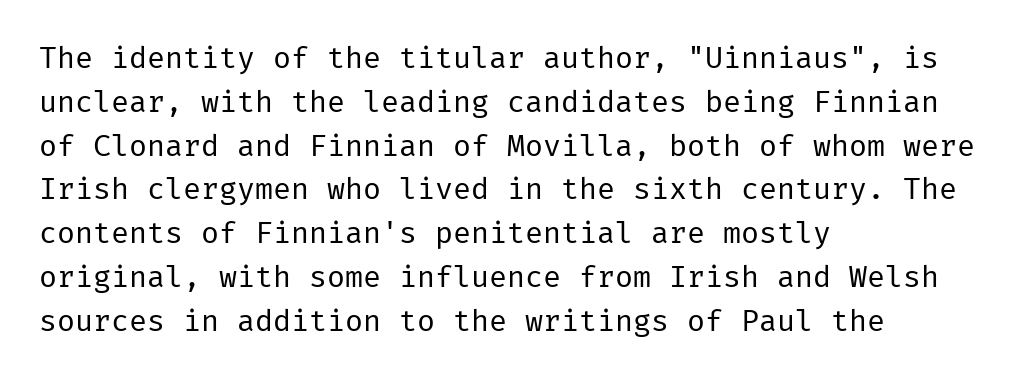
Q: Is the text bold? A: No.
Q: Is the text italic (slanted)? A: No, it is upright.
Q: Is the typeface a serif or a sans-serif typeface? A: Sans-serif.
Q: Is the text underlined? A: No.
Q: How is the paragraph aligned? A: Left-aligned.
Q: Is the spacing between letters normal or unusually wide? A: Normal.
Q: Is the spacing between lines tight, normal or loose? A: Normal.
Q: Width (condensed, normal, or wide)? A: Normal.
Q: Stroke contrast? A: Low.
Q: x-height? A: Medium.
